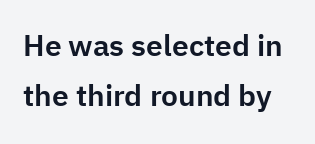
{"serif": "no", "italic": "no", "width": "normal", "stroke_contrast": "low", "x_height": "medium", "monospaced": "no", "underline": "no", "line_spacing": "normal", "line_spacing_ratio": 1.68, "letter_spacing": "normal", "letter_spacing_em": 0.0, "glyph_px": 30}
